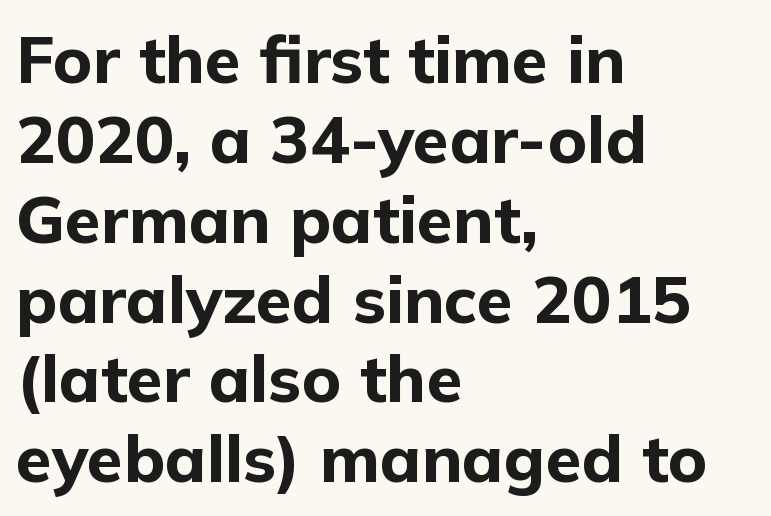
The letters carry no serifs — their stems end cleanly without finishing strokes. This rendering leaves character spacing at its baseline value. Unlike italic type, these characters show no tilt at all. The ragged edge is on the right, which tells us the setting is flush left. Summary of weight: heavy, a full bold. Each letter keeps its own natural width here, so spacing adapts to shape.
